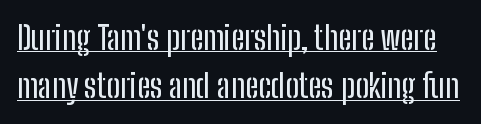
{"serif": "no", "italic": "no", "width": "condensed", "stroke_contrast": "low", "x_height": "medium", "monospaced": "no", "underline": "yes", "line_spacing": "normal", "line_spacing_ratio": 1.46, "letter_spacing": "normal", "letter_spacing_em": 0.0, "glyph_px": 33}
